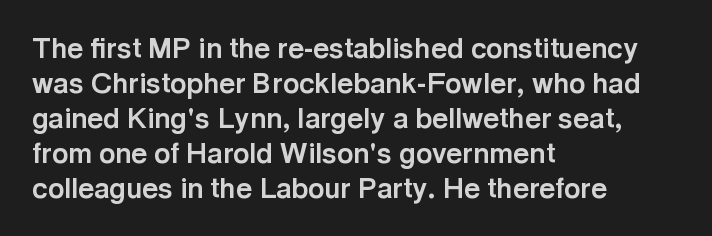
Q: Is the text bold? A: Yes.
Q: Is the text italic (slanted)? A: No, it is upright.
Q: Is the typeface a serif or a sans-serif typeface? A: Sans-serif.
Q: Is the text underlined? A: No.
Q: How is the paragraph aligned? A: Left-aligned.
Q: Is the spacing between letters normal or unusually wide? A: Normal.
Q: Is the spacing between lines tight, normal or loose? A: Normal.
Q: Width (condensed, normal, or wide)? A: Normal.
Q: x-height? A: Medium.
Q: Monospaced? A: No.
